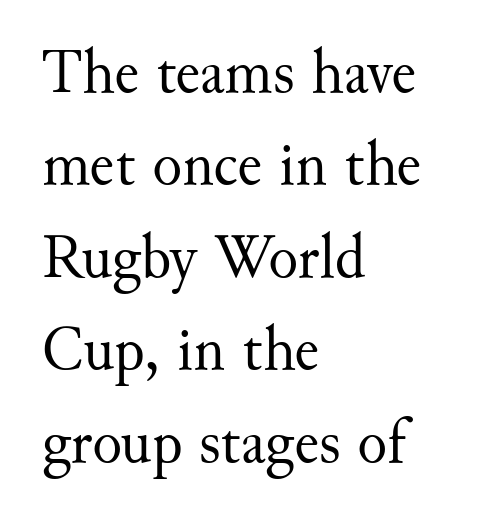
The image shows 62 px regular-weight serif type, upright; set left-aligned, normal line spacing (1.49x), normal letter spacing, not underlined; medium stroke contrast and a small x-height.
